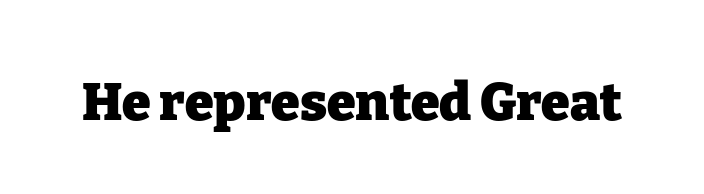
The lettering holds an erect, upright posture throughout. Here the designer chose a conventional face with non-uniform glyph widths. Strokes here are thick enough to call this a true bold. The passage shown has conventional tracking throughout. I'd call this a serif setting — the letters wear small feet.
